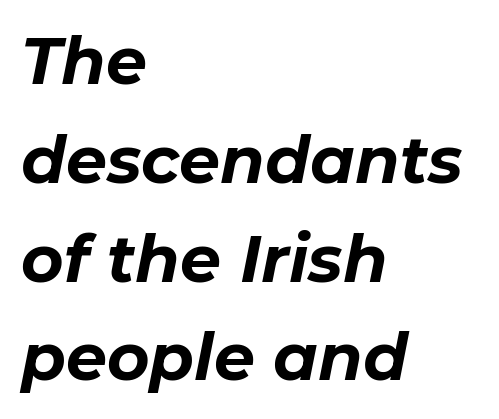
Q: Is the text bold? A: Yes.
Q: Is the text italic (slanted)? A: Yes, it leans right by about 11 degrees.
Q: Is the text underlined? A: No.
Q: How is the paragraph aligned? A: Left-aligned.
Q: Is the spacing between letters normal or unusually wide? A: Normal.
Q: Is the spacing between lines tight, normal or loose? A: Normal.
Q: Width (condensed, normal, or wide)? A: Normal.
Q: Stroke contrast? A: Low.
Q: x-height? A: Medium.
Q: Monospaced? A: No.
